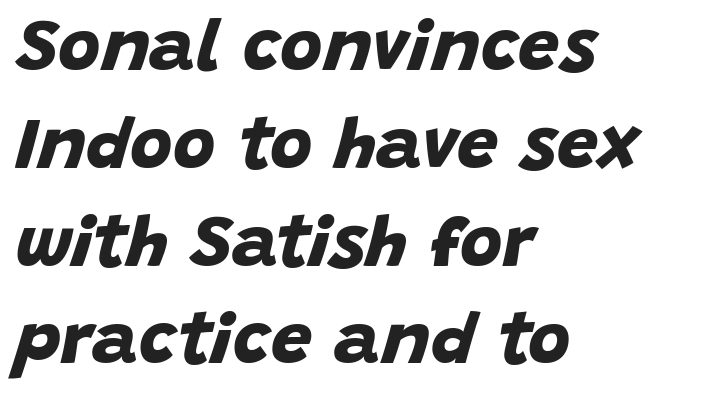
Is this a fixed-width face? No — the glyphs have proportional, varying widths. I'd call this a sans setting — the letters go barefoot. Leading matches the norm, producing a regular column. Beneath every word, the page is bare. The line texture is even and compact thanks to regular tracking. Typesetter's note: full bold, strokes at maximum text heaviness.
